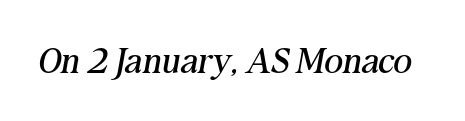
Spacing between characters is what you'd get straight out of the box. The type family on display is of the serif kind. The space directly below the letters is spotless. No chunkiness to these letters — they're not bold. Think of a printed novel: that variable character pitch is what you see here.
